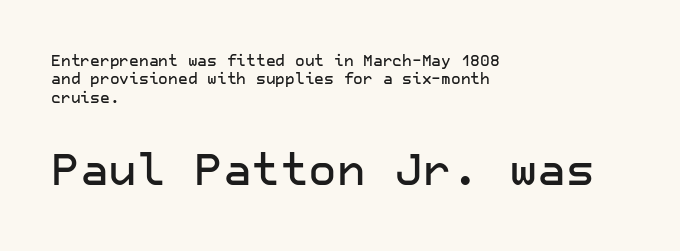
Words float on clear page, feet unadorned. The typography opts for an upright posture over an oblique one. Layout note: lines flush left. The lower block of text is set noticeably larger than the block above it. I'd call this a sans setting — the letters go barefoot.
